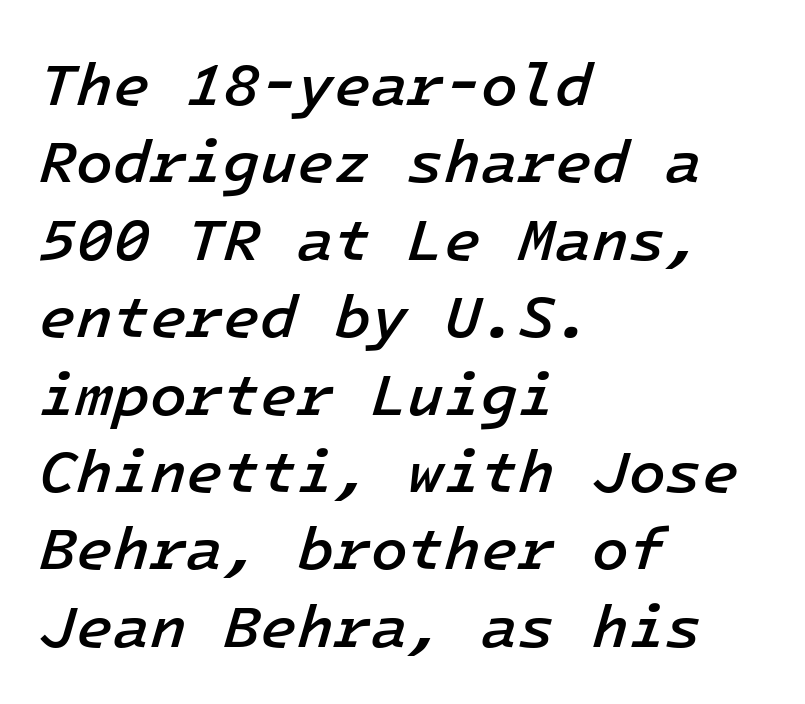
{"italic": "yes", "lean": "right", "slant_degrees": 16, "bold": "semi", "weight": "semibold", "width": "normal", "stroke_contrast": "low", "x_height": "medium", "monospaced": "yes", "underline": "no", "align": "left", "line_spacing": "normal", "line_spacing_ratio": 1.29, "letter_spacing": "normal", "letter_spacing_em": 0.0, "glyph_px": 60}
